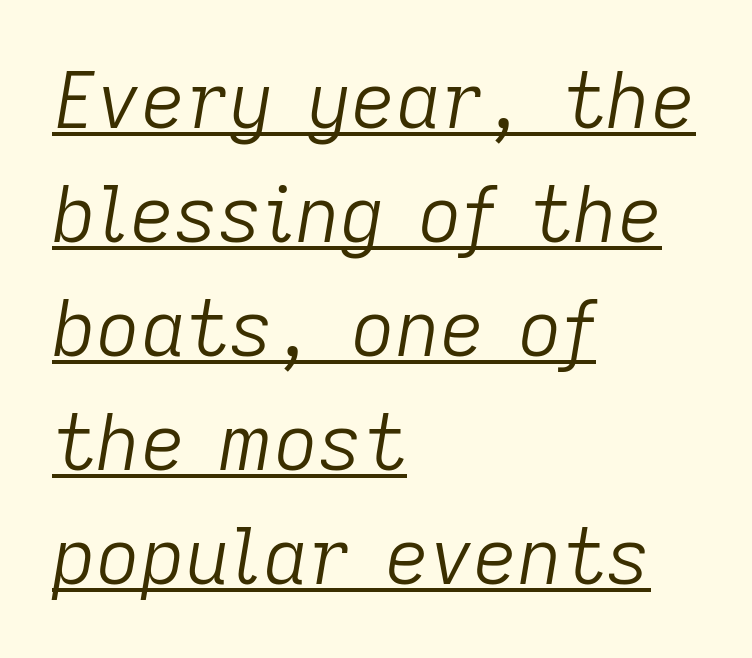
{"italic": "yes", "lean": "right", "slant_degrees": 9, "bold": "no", "weight": "light", "width": "normal", "stroke_contrast": "low", "x_height": "medium", "monospaced": "no", "underline": "yes", "align": "left", "line_spacing": "normal", "line_spacing_ratio": 1.48, "letter_spacing": "normal", "letter_spacing_em": 0.0, "glyph_px": 77}
